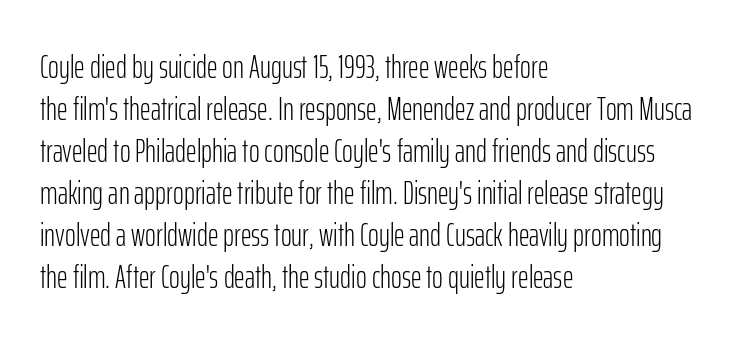
The typeface has the unassuming heft of standard copy or less. The zone under the glyphs is completely vacant. This is sans-serif lettering, the kind often seen on screens and signage. Nobody touched the tracking dial on this one. Character widths vary here, with narrow letters taking less room than wide ones.
